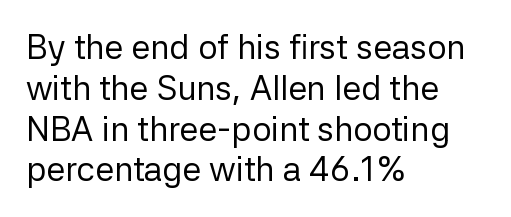
You can tell it's not italic because the verticals are truly vertical. The face looks like a standard text weight, possibly lighter. Proportional: the letters do not fall into vertical columns. What stands out about the letter spacing? Nothing — it is the standard amount. Typographically, this falls in the sans-serif category. Check under the words: just untouched page.
